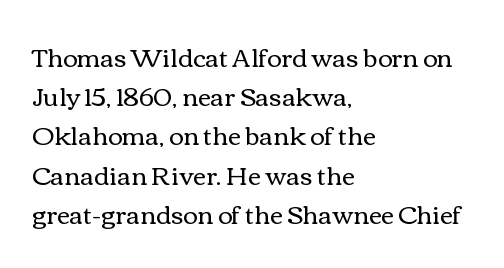
{"italic": "no", "bold": "no", "underline": "no", "align": "left", "line_spacing": "normal", "line_spacing_ratio": 1.57, "letter_spacing": "normal", "letter_spacing_em": 0.0, "glyph_px": 25}
